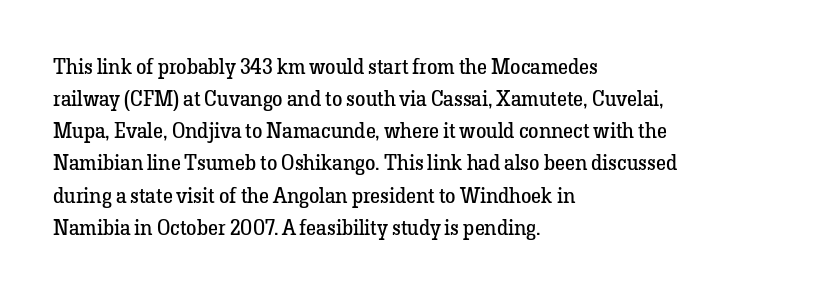
Q: Is the text bold? A: No.
Q: Is the text italic (slanted)? A: No, it is upright.
Q: Is the text underlined? A: No.
Q: How is the paragraph aligned? A: Left-aligned.
Q: Is the spacing between letters normal or unusually wide? A: Normal.
Q: Is the spacing between lines tight, normal or loose? A: Normal.
